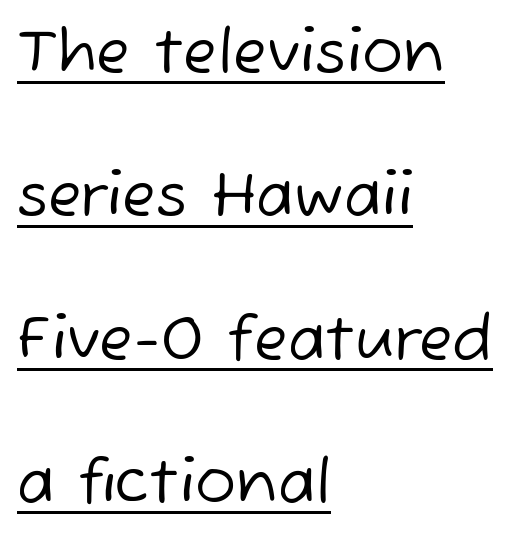
{"serif": "no", "bold": "no", "weight": "regular", "width": "normal", "stroke_contrast": "low", "x_height": "medium", "monospaced": "no", "underline": "yes", "align": "left", "line_spacing": "loose", "line_spacing_ratio": 2.35, "letter_spacing": "normal", "letter_spacing_em": 0.0, "glyph_px": 61}
